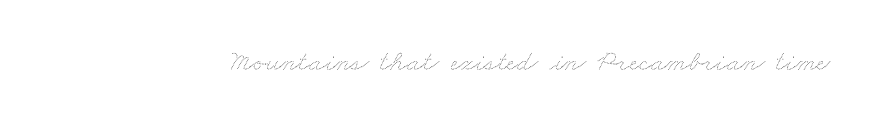
Q: Is the text bold? A: No.
Q: Is the text underlined? A: No.
Q: Is the spacing between letters normal or unusually wide? A: Normal.
Q: Width (condensed, normal, or wide)? A: Wide.
Q: Stroke contrast? A: Medium.
Q: x-height? A: Small.
Q: Monospaced? A: No.
